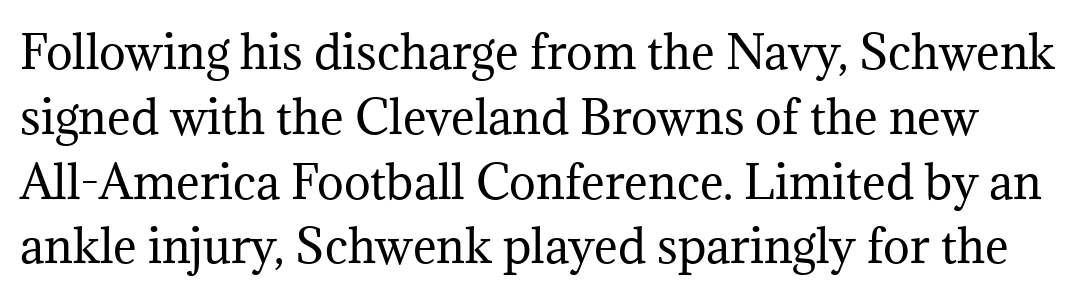
These lines are rendered in a variable-pitch font. This rendering features lettering with no underline. This is serif lettering, the kind often seen in printed books. Stems here are at most as thick as an everyday book face. You can tell it's not italic because the verticals are truly vertical.
